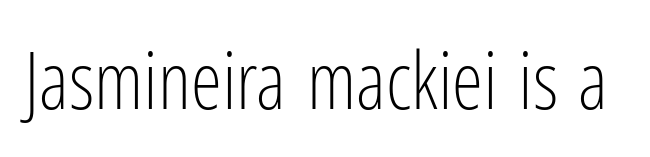
Q: Is the text bold? A: No.
Q: Is the text italic (slanted)? A: No, it is upright.
Q: Is the typeface a serif or a sans-serif typeface? A: Sans-serif.
Q: Is the text underlined? A: No.
Q: Is the spacing between letters normal or unusually wide? A: Normal.
Q: Width (condensed, normal, or wide)? A: Condensed.
Q: Stroke contrast? A: Low.
Q: x-height? A: Medium.
Q: Monospaced? A: No.
